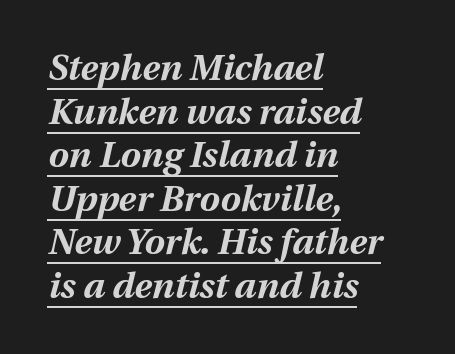
{"italic": "yes", "lean": "right", "slant_degrees": 12, "bold": "yes", "weight": "bold", "width": "normal", "stroke_contrast": "medium", "x_height": "medium", "monospaced": "no", "underline": "yes", "align": "left", "line_spacing_ratio": 1.21, "letter_spacing": "normal", "letter_spacing_em": 0.0, "glyph_px": 36}
